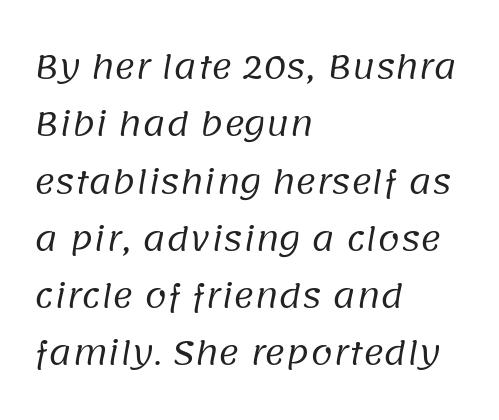
This sample has the flowing, uneven cadence of proportional lettering. No letter is thick-stroked: the sample isn't bold. Check under the words: just untouched page. The text was rendered using a sans face with plain stroke endings. Letter spacing: default.
